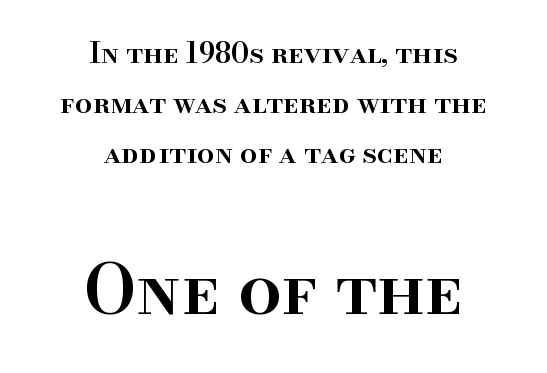
{"serif": "yes", "italic": "no", "bold": "semi", "weight": "semibold", "width": "normal", "stroke_contrast": "high", "x_height": "small", "monospaced": "no", "underline": "no", "align": "center", "line_spacing_ratio": 1.78, "letter_spacing": "normal", "letter_spacing_em": 0.0, "larger_block": "second", "size_ratio": 2.46, "glyph_px": 69}
